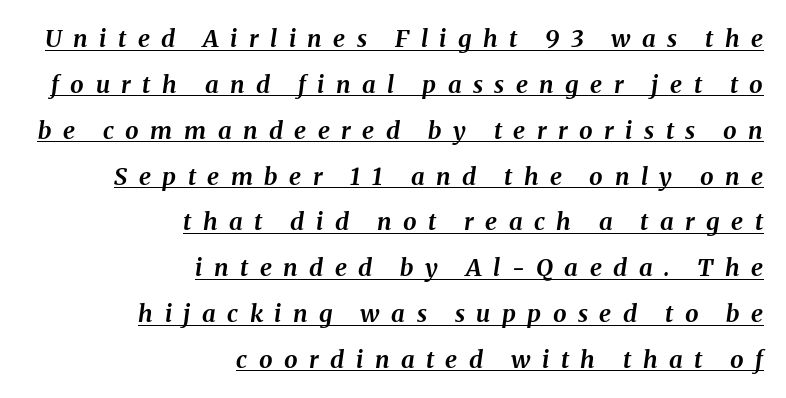
The image shows 24 px bold type, italic (leaning right); set right-aligned, loose line spacing (1.91x), unusually wide letter spacing (+0.48 em), underlined.
